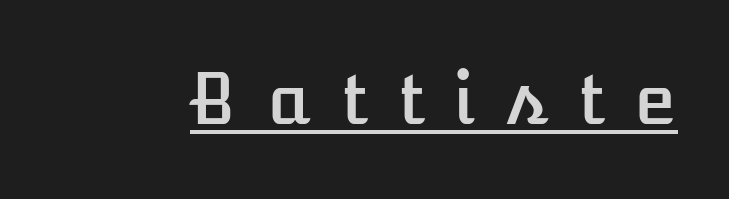
The image shows 70 px text type, upright; set unusually wide letter spacing (+0.43 em), underlined; low stroke contrast and a medium x-height.
